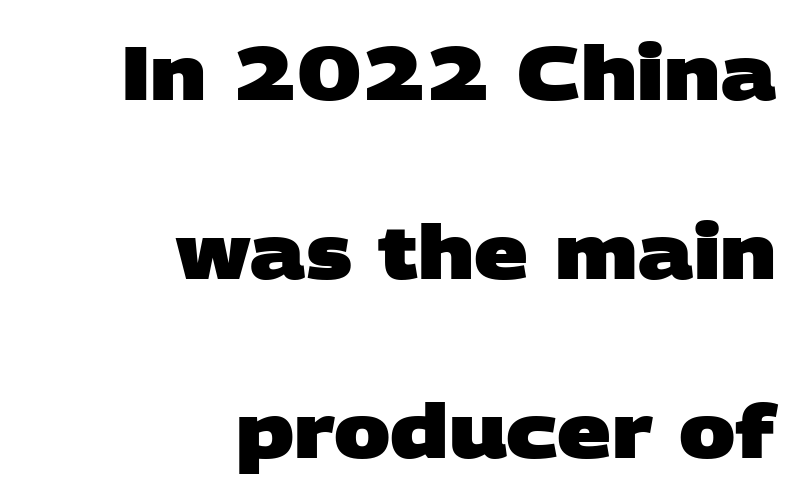
The image shows 75 px heavy, wide sans-serif type; set right-aligned, loose line spacing (2.39x), normal letter spacing, not underlined; low stroke contrast and a large x-height.
